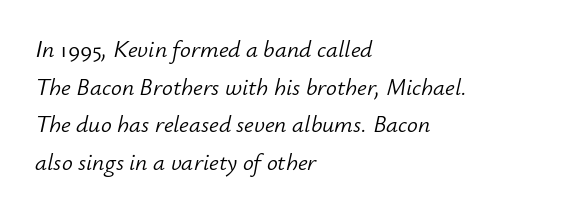
Q: Is the text bold? A: No.
Q: Is the text italic (slanted)? A: Yes, it leans right by about 12 degrees.
Q: Is the text underlined? A: No.
Q: How is the paragraph aligned? A: Left-aligned.
Q: Is the spacing between letters normal or unusually wide? A: Normal.
Q: Is the spacing between lines tight, normal or loose? A: Normal.
